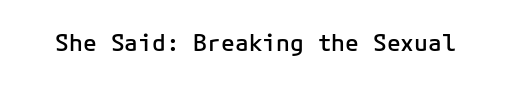
No extra tracking has been applied to these lines. The area under the type is left untouched. Weight: semibold (demi). If you drew a line through each stem, it would be perfectly vertical.
